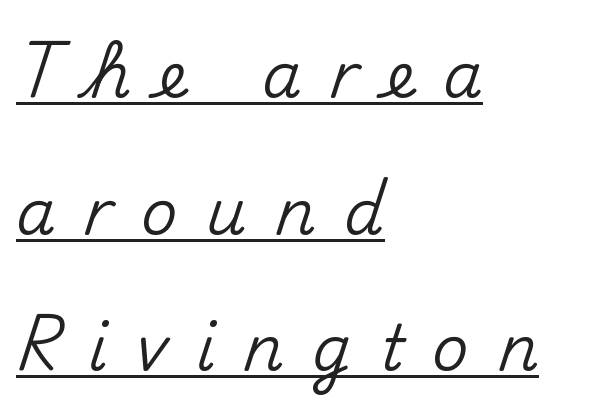
{"serif": "no", "width": "normal", "stroke_contrast": "medium", "x_height": "small", "monospaced": "no", "underline": "yes", "align": "left", "line_spacing": "loose", "line_spacing_ratio": 2.17, "letter_spacing": "wide", "letter_spacing_em": 0.45, "glyph_px": 63}
